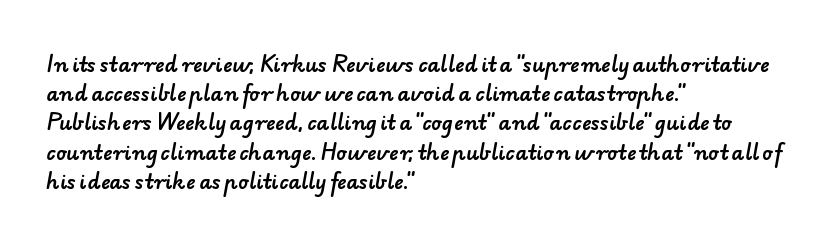
The image shows 20 px text type; set left-aligned, normal line spacing (1.46x), normal letter spacing, not underlined.
